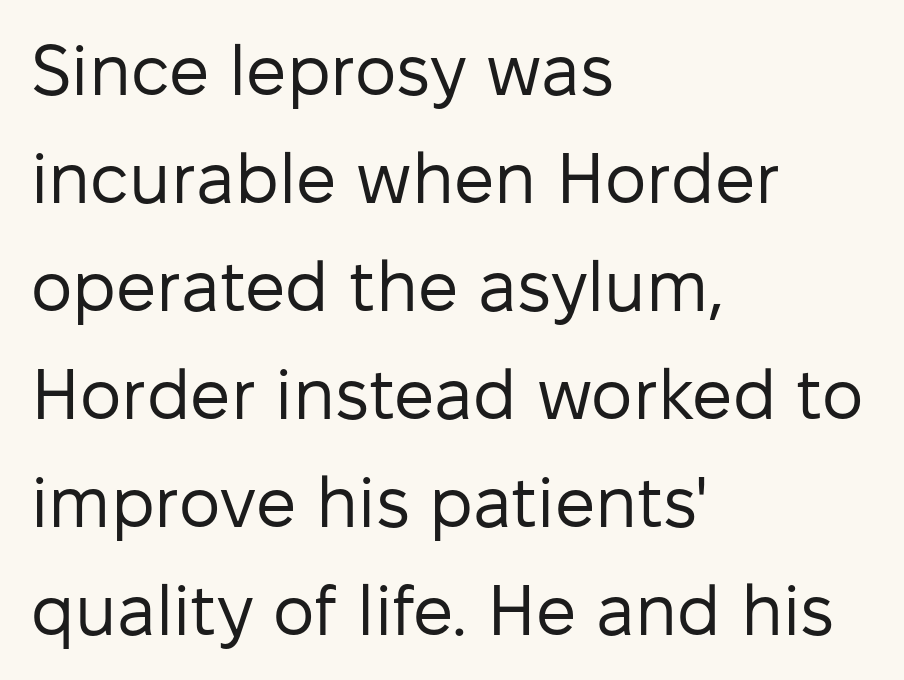
The image shows 71 px regular-weight sans-serif type, upright; set left-aligned, normal line spacing (1.52x), normal letter spacing, not underlined; low stroke contrast and a medium x-height.
